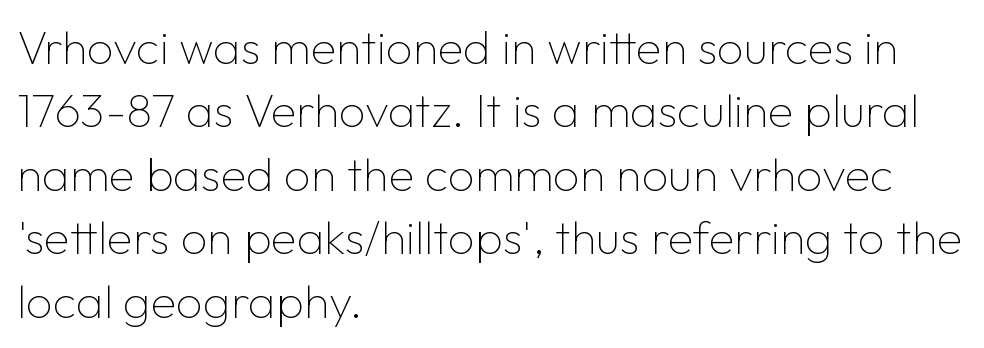
The foot of each line stays bare and open. Nobody touched the tracking dial on this one. The weight would be labelled regular, book, light, or lighter still. Letterform terminals end flat and unadorned throughout the passage.
